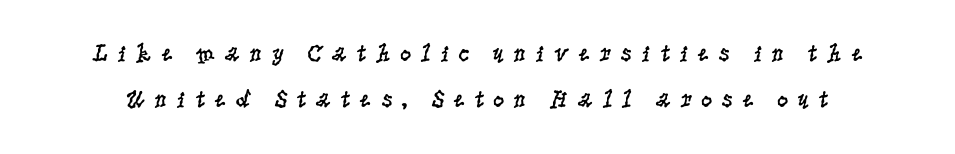
The image shows 25 px text type; set line spacing 1.85x, unusually wide letter spacing (+0.35 em), not underlined.
